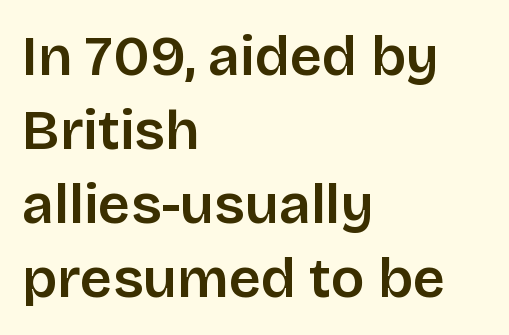
Q: Is the text italic (slanted)? A: No, it is upright.
Q: Is the typeface a serif or a sans-serif typeface? A: Sans-serif.
Q: Is the text underlined? A: No.
Q: How is the paragraph aligned? A: Left-aligned.
Q: Is the spacing between letters normal or unusually wide? A: Normal.
Q: Is the spacing between lines tight, normal or loose? A: Normal.
Q: Width (condensed, normal, or wide)? A: Normal.
Q: Stroke contrast? A: Low.
Q: x-height? A: Large.
Q: Monospaced? A: No.
